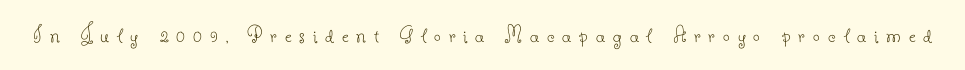
On a weight scale, this lands at 450 or below. The baseline area is clear. Quick note: not italic, upright. Here the glyphs are tracked loosely, breaking word shapes into spaced letters.
